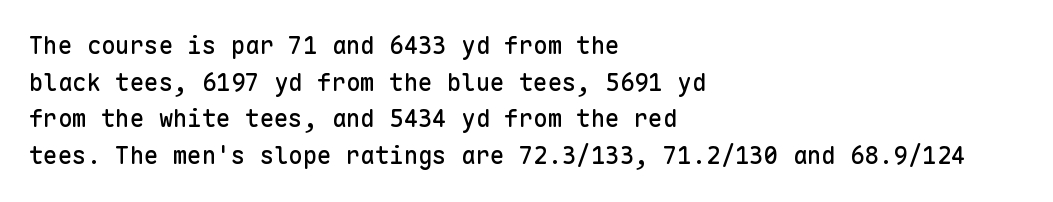
Unlike italic type, these characters show no tilt at all. Glyph-to-glyph distance matches everyday printed text. The line-height multiplier appears to be the usual default. The rag falls on the right side of this text block.
